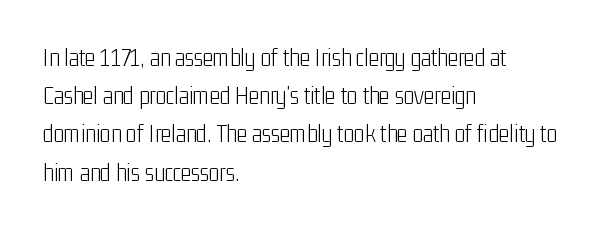
Q: Is the text bold? A: No.
Q: Is the text italic (slanted)? A: No, it is upright.
Q: Is the text underlined? A: No.
Q: How is the paragraph aligned? A: Left-aligned.
Q: Is the spacing between letters normal or unusually wide? A: Normal.
Q: Is the spacing between lines tight, normal or loose? A: Normal.
